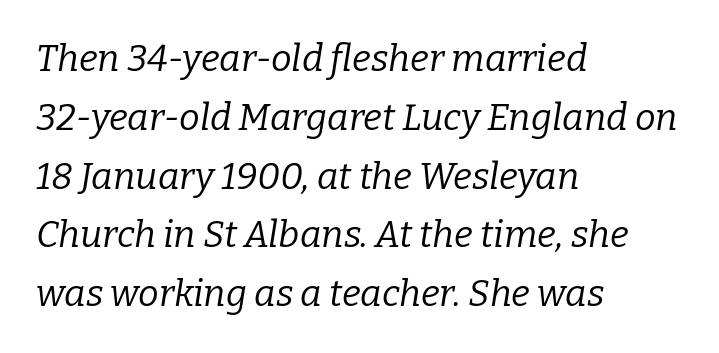
This is serif lettering, the kind often seen in printed books. Is there much room between lines? A standard amount, neither cramped nor airy. What stands out about the letter spacing? Nothing — it is the standard amount. Unmarked baselines from the first word to the last. On a weight scale, this lands at 450 or below.
